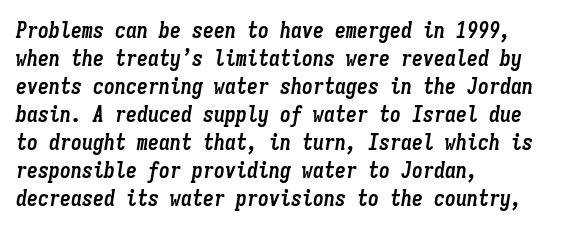
The image shows 22 px bold type, italic (leaning right); set left-aligned, normal line spacing (1.27x), normal letter spacing, not underlined.
